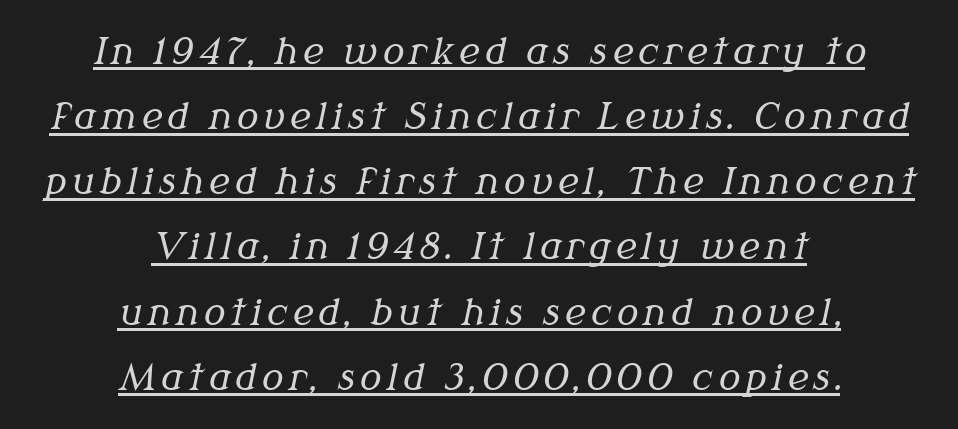
Q: Is the text bold? A: No.
Q: Is the text italic (slanted)? A: Yes, it leans right by about 12 degrees.
Q: Is the typeface a serif or a sans-serif typeface? A: Serif.
Q: Is the text underlined? A: Yes.
Q: How is the paragraph aligned? A: Centered.
Q: Width (condensed, normal, or wide)? A: Normal.
Q: Stroke contrast? A: Medium.
Q: x-height? A: Medium.
Q: Monospaced? A: No.
